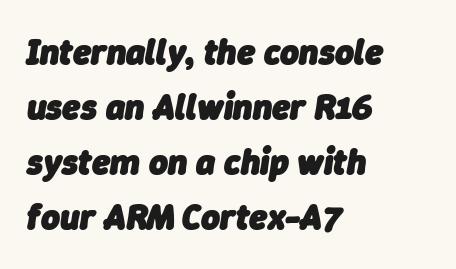
Q: Is the text bold? A: Yes.
Q: Is the text italic (slanted)? A: Yes, it leans right by about 9 degrees.
Q: Is the text underlined? A: No.
Q: How is the paragraph aligned? A: Left-aligned.
Q: Is the spacing between letters normal or unusually wide? A: Normal.
Q: Is the spacing between lines tight, normal or loose? A: Normal.
Q: Width (condensed, normal, or wide)? A: Normal.
Q: Stroke contrast? A: Low.
Q: x-height? A: Medium.
Q: Monospaced? A: No.
